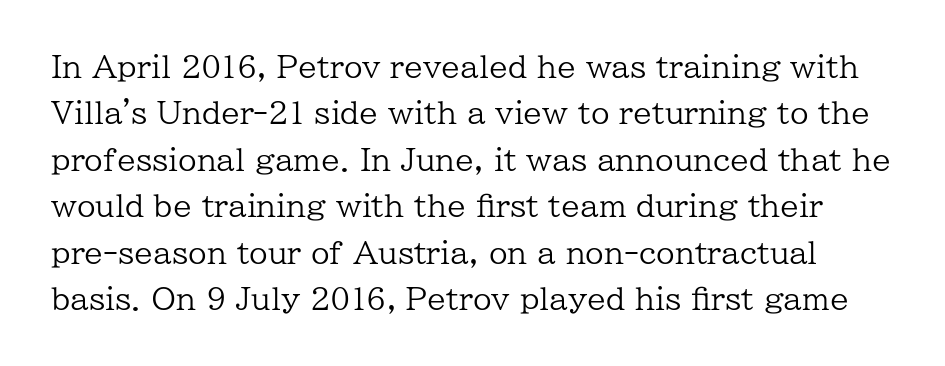
The image shows 30 px regular-weight serif type, upright; set normal line spacing (1.55x), normal letter spacing, not underlined; low stroke contrast and a medium x-height.
